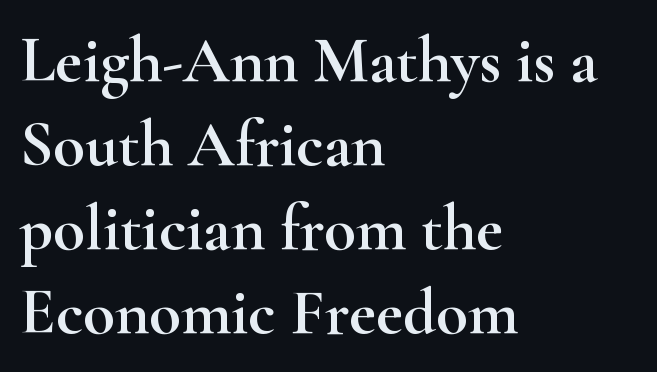
The image shows 65 px wide serif type, upright; set left-aligned, normal line spacing (1.29x), normal letter spacing, not underlined; high stroke contrast and a small x-height.
